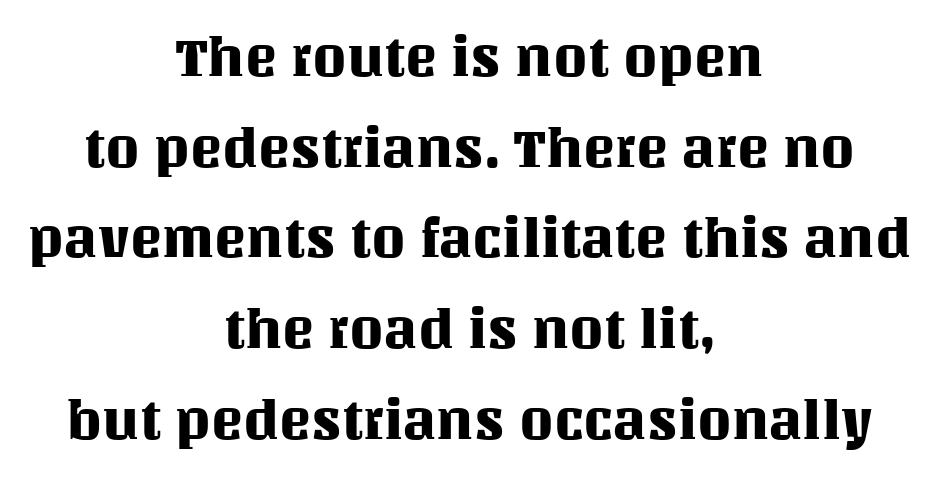
The image shows 54 px text type, upright; set centered, normal line spacing (1.68x), normal letter spacing, not underlined; medium stroke contrast and a large x-height.
